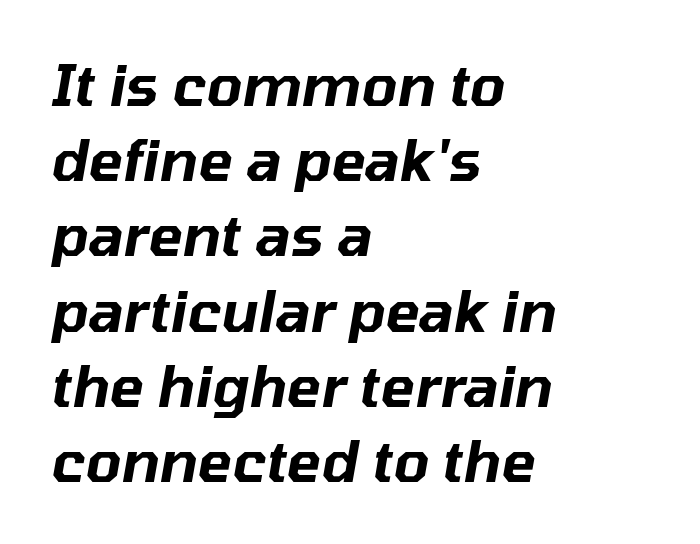
Q: Is the text italic (slanted)? A: Yes, it leans right by about 10 degrees.
Q: Is the text underlined? A: No.
Q: How is the paragraph aligned? A: Left-aligned.
Q: Is the spacing between letters normal or unusually wide? A: Normal.
Q: Is the spacing between lines tight, normal or loose? A: Normal.
Q: Width (condensed, normal, or wide)? A: Normal.
Q: Stroke contrast? A: Low.
Q: x-height? A: Medium.
Q: Monospaced? A: No.
